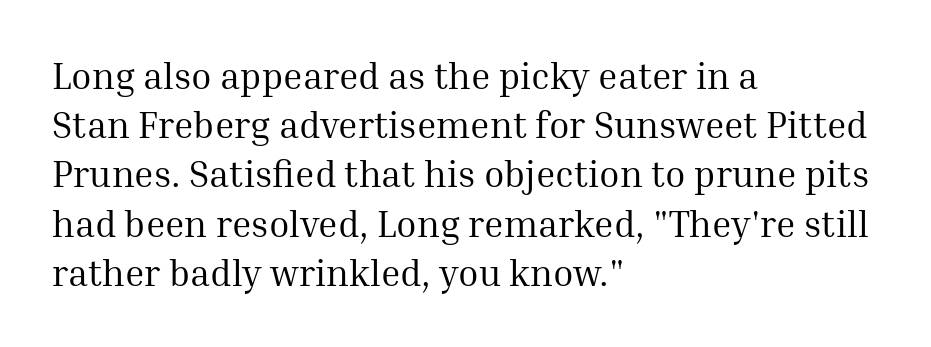
The specimen omits any rule beneath the text block's lines. Each letter keeps its own natural width here, so spacing adapts to shape. Every character sits straight up, as roman type does. Weight class: somewhere from thin through regular. Nobody touched the tracking dial on this one. If you measured baseline to baseline, you'd find a middling distance.
